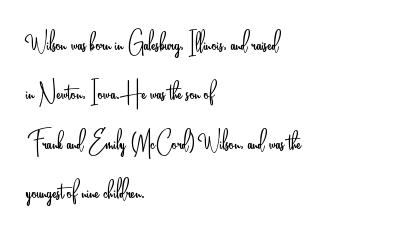
{"serif": "no", "bold": "no", "weight": "light", "width": "condensed", "stroke_contrast": "low", "x_height": "small", "monospaced": "no", "underline": "no", "align": "left", "line_spacing": "normal", "line_spacing_ratio": 1.59, "letter_spacing": "normal", "letter_spacing_em": 0.0, "glyph_px": 31}
